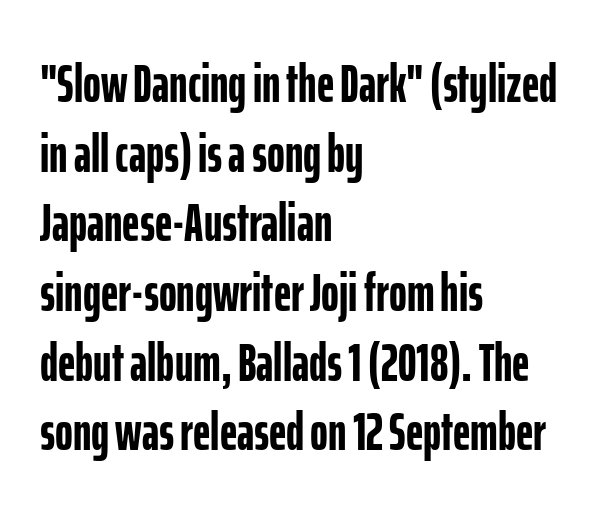
Layout note: lines flush left. You'd pick this weight for a headline — it's a proper bold. No feet cap the strokes, marking this as sans-serif type. Is this a fixed-width face? No — the glyphs have proportional, varying widths. Ascenders rise straight up at ninety degrees. Nobody drew a line under any word here.
